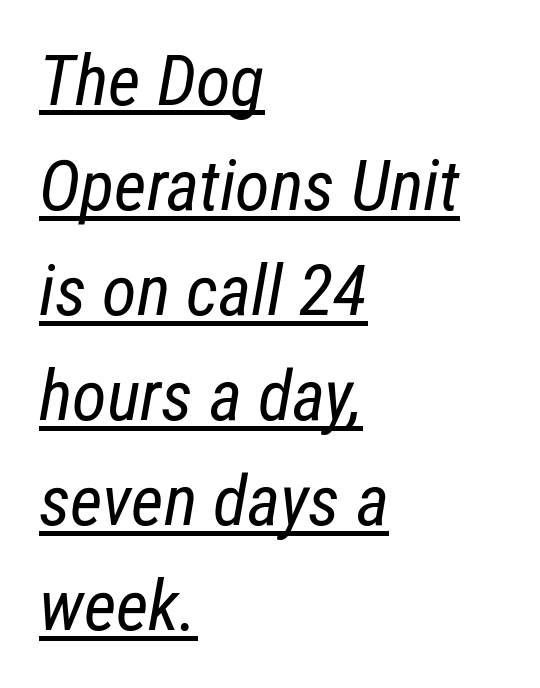
{"italic": "yes", "lean": "right", "slant_degrees": 12, "bold": "no", "weight": "regular", "width": "condensed", "stroke_contrast": "low", "x_height": "medium", "monospaced": "no", "underline": "yes", "align": "left", "line_spacing": "normal", "line_spacing_ratio": 1.48, "letter_spacing": "normal", "letter_spacing_em": 0.0, "glyph_px": 71}
